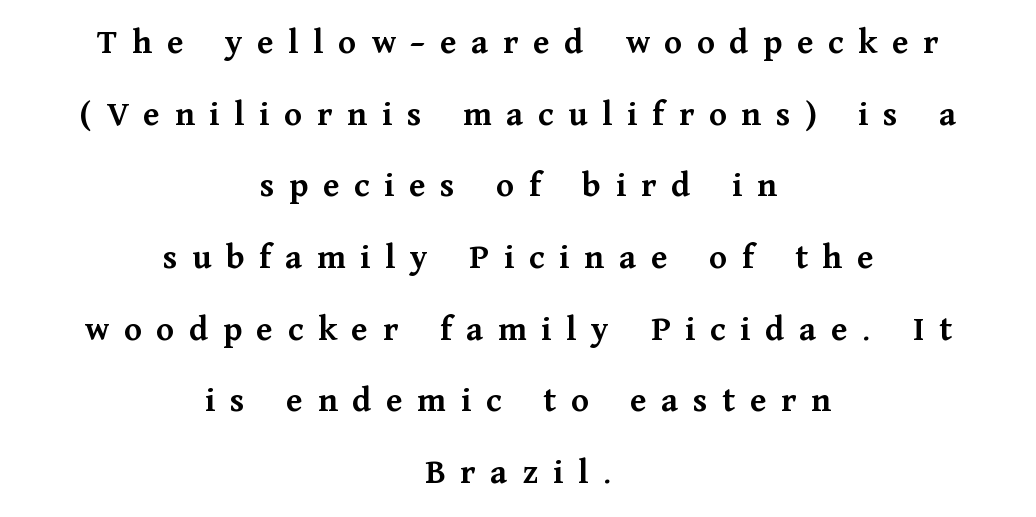
Q: Is the text bold? A: Yes.
Q: Is the text italic (slanted)? A: No, it is upright.
Q: Is the typeface a serif or a sans-serif typeface? A: Serif.
Q: Is the text underlined? A: No.
Q: How is the paragraph aligned? A: Centered.
Q: Is the spacing between letters normal or unusually wide? A: Unusually wide.
Q: Is the spacing between lines tight, normal or loose? A: Loose.
Q: Width (condensed, normal, or wide)? A: Normal.
Q: Stroke contrast? A: Medium.
Q: x-height? A: Medium.
Q: Monospaced? A: No.
